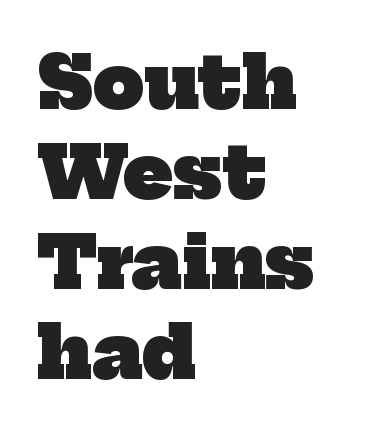
Nobody touched the tracking dial on this one. Are there feet on the stems? There are — it's a serif. The line-height multiplier appears to be the usual default. This sample has the flowing, uneven cadence of proportional lettering.
